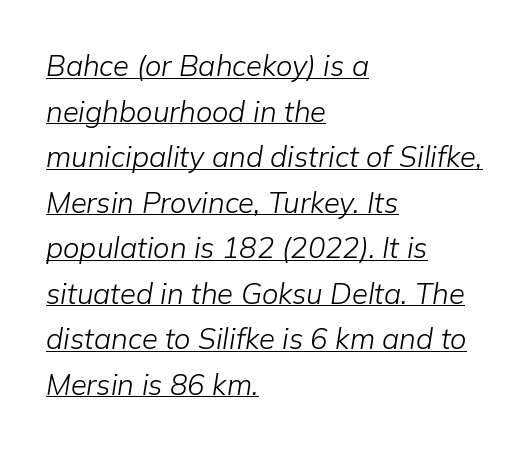
The image shows 29 px light type, italic (leaning right); set left-aligned, normal line spacing (1.57x), normal letter spacing, underlined; low stroke contrast and a medium x-height.
